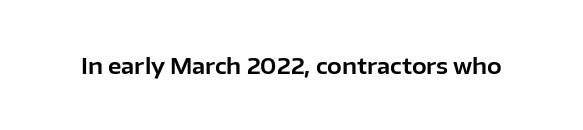
The image shows 22 px text type, upright; set normal letter spacing, not underlined.
